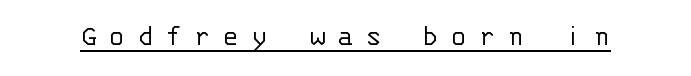
{"serif": "no", "italic": "no", "bold": "no", "weight": "light", "width": "normal", "stroke_contrast": "low", "x_height": "large", "monospaced": "yes", "underline": "yes", "letter_spacing": "wide", "letter_spacing_em": 0.38, "glyph_px": 31}
